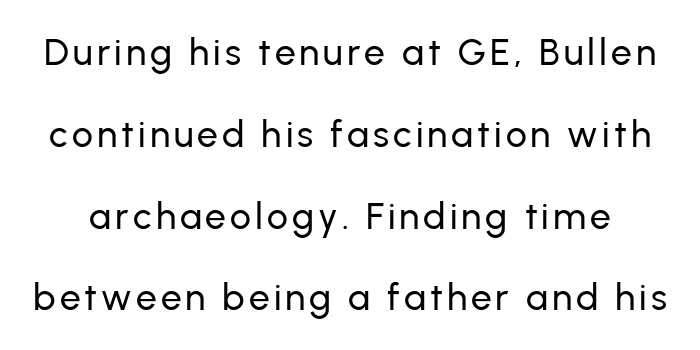
{"serif": "no", "italic": "no", "width": "normal", "stroke_contrast": "low", "x_height": "medium", "monospaced": "no", "underline": "no", "line_spacing": "loose", "line_spacing_ratio": 2.21, "glyph_px": 37}
